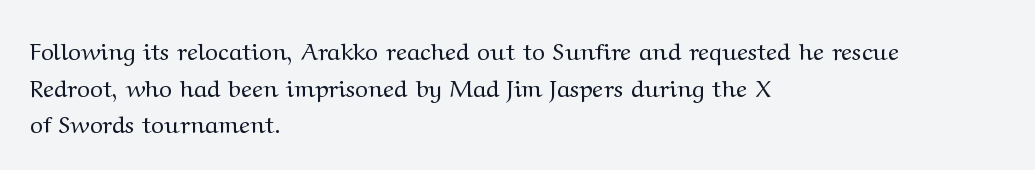
Standard letterfit; no display-style spreading of the glyphs. No chunkiness to these letters — they're not bold. This is roman type, the default non-slanted kind. Does the copy run flush right? No — it runs flush left.
